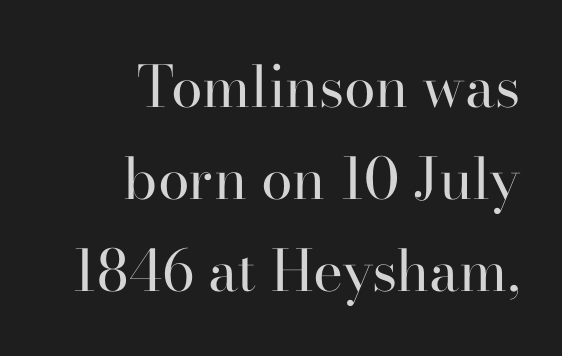
{"serif": "yes", "italic": "no", "bold": "no", "weight": "regular", "width": "normal", "stroke_contrast": "high", "x_height": "small", "monospaced": "no", "underline": "no", "align": "right", "line_spacing": "normal", "line_spacing_ratio": 1.61, "letter_spacing": "normal", "letter_spacing_em": 0.0, "glyph_px": 57}
